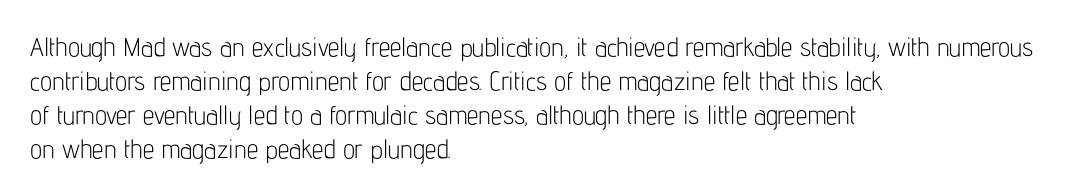
Descenders are the only things crossing below the line. All the whitespace from short lines collects on the right. Characters remain perfectly vertical along every line. The letters sit at their default tracking, neither squeezed nor spread.
